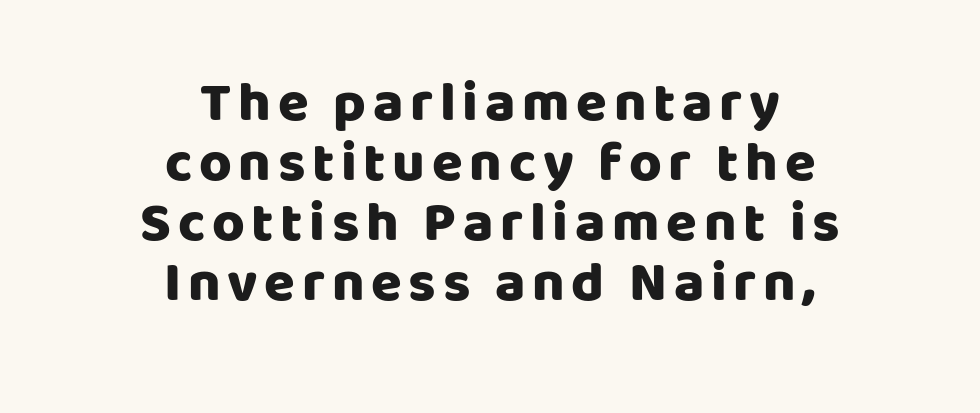
{"serif": "no", "italic": "no", "bold": "yes", "weight": "heavy", "width": "normal", "stroke_contrast": "low", "x_height": "large", "monospaced": "no", "underline": "no", "align": "center", "line_spacing": "tight", "line_spacing_ratio": 1.07, "glyph_px": 56}
